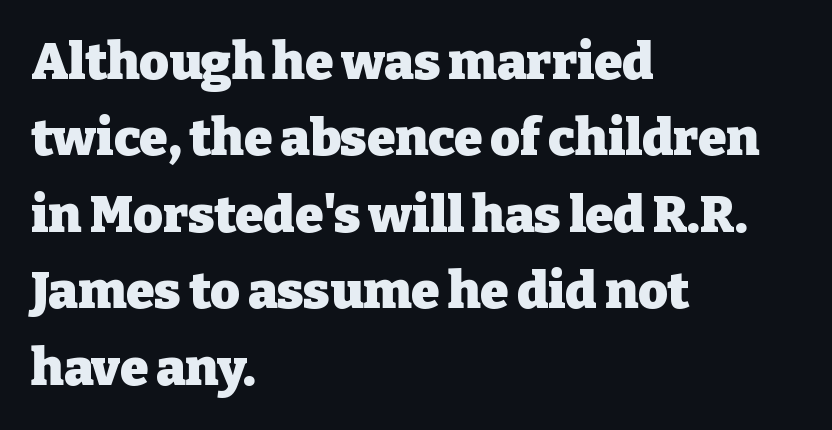
Check under the words: just untouched page. Rows of type keep a routine distance in the vertical direction. Each line starts at the same left margin while the right side varies. The letters stand upright; this is a roman face. Proportional: the letters do not fall into vertical columns. Chunky letters — that's bold for sure.
